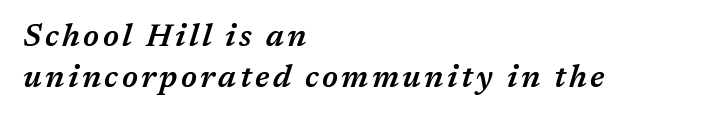
Q: Is the text bold? A: Semi-bold.
Q: Is the text italic (slanted)? A: Yes, it leans right by about 17 degrees.
Q: Is the text underlined? A: No.
Q: How is the paragraph aligned? A: Left-aligned.
Q: Is the spacing between lines tight, normal or loose? A: Normal.
Q: Width (condensed, normal, or wide)? A: Normal.
Q: Stroke contrast? A: Medium.
Q: x-height? A: Medium.
Q: Monospaced? A: No.
